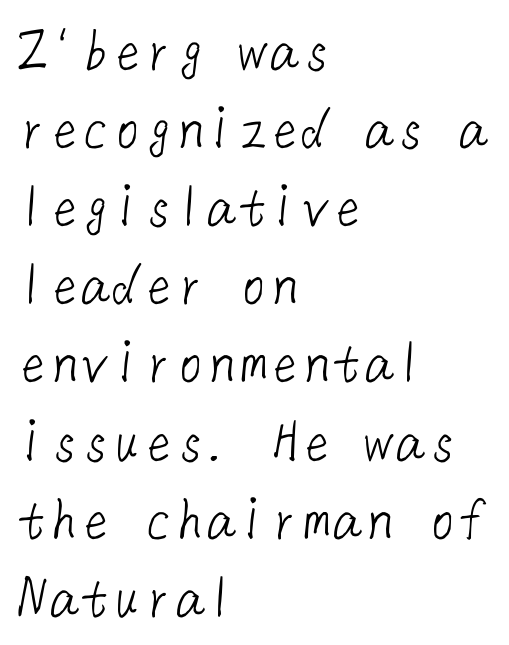
The image shows 63 px light sans-serif type; set left-aligned, line spacing 1.24x, normal letter spacing, not underlined; low stroke contrast and a medium x-height.
